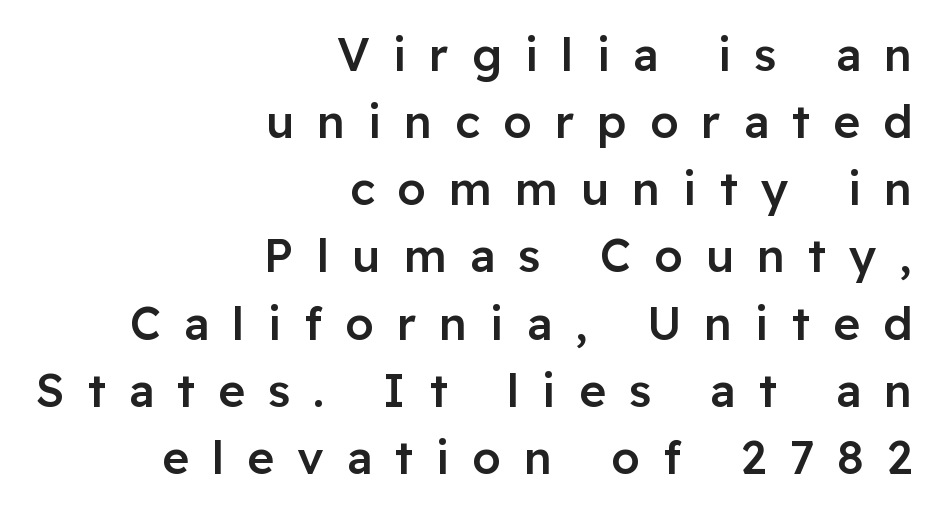
The space between consecutive lines is moderate. Visually the block forms a straight wall on the right and a jagged coastline on the left. Italic? Not at all — the glyphs are vertical. Think of a printed novel: that variable character pitch is what you see here. The horizontal fit of the characters is loose and conspicuously gappy. Each letter's strokes conclude bluntly, with no projecting serifs.
